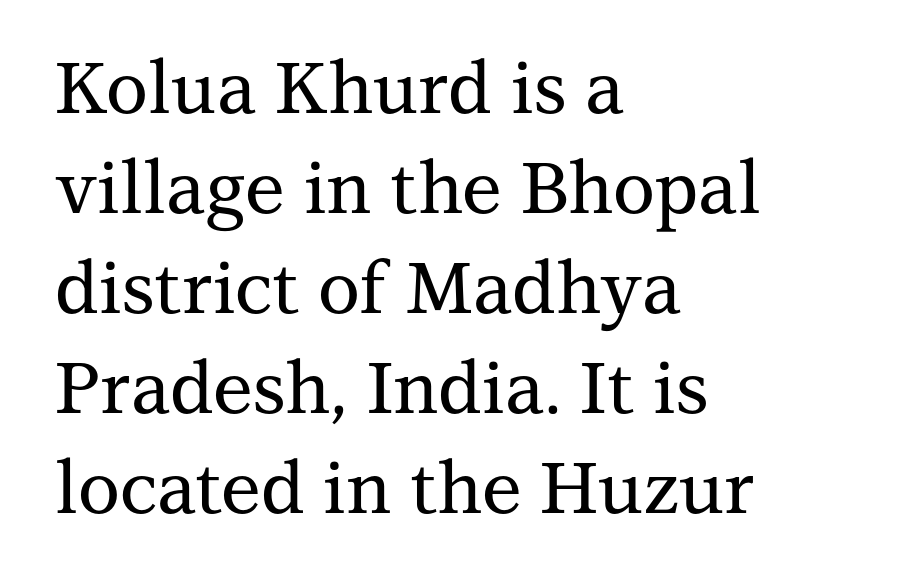
All the whitespace from short lines collects on the right. The characters display serif detailing at their extremities. The face used here is rendered with its standard letterfit. Spacing verdict: proportional, widths tailored to each character. The leading is moderate, giving the passage an even texture.
